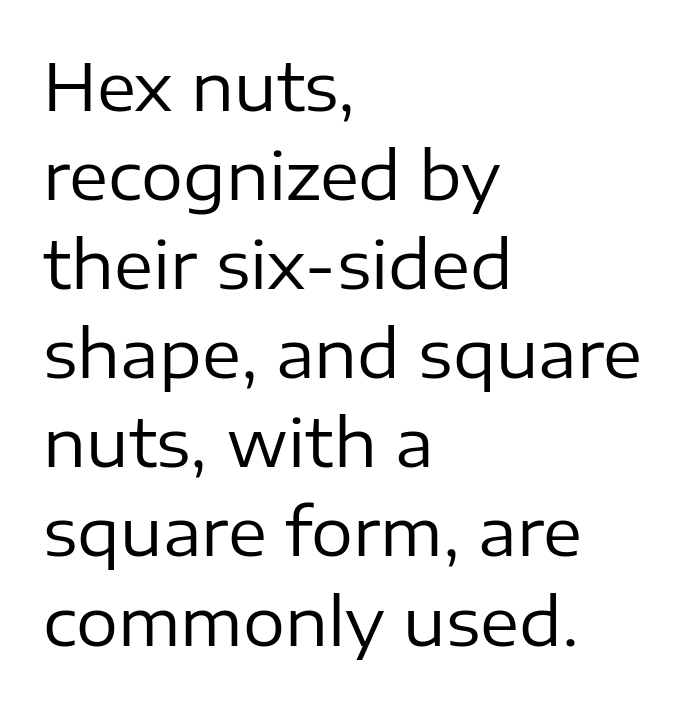
The image shows 66 px regular-weight sans-serif type, upright; set left-aligned, normal line spacing (1.35x), normal letter spacing, not underlined; low stroke contrast and a medium x-height.
